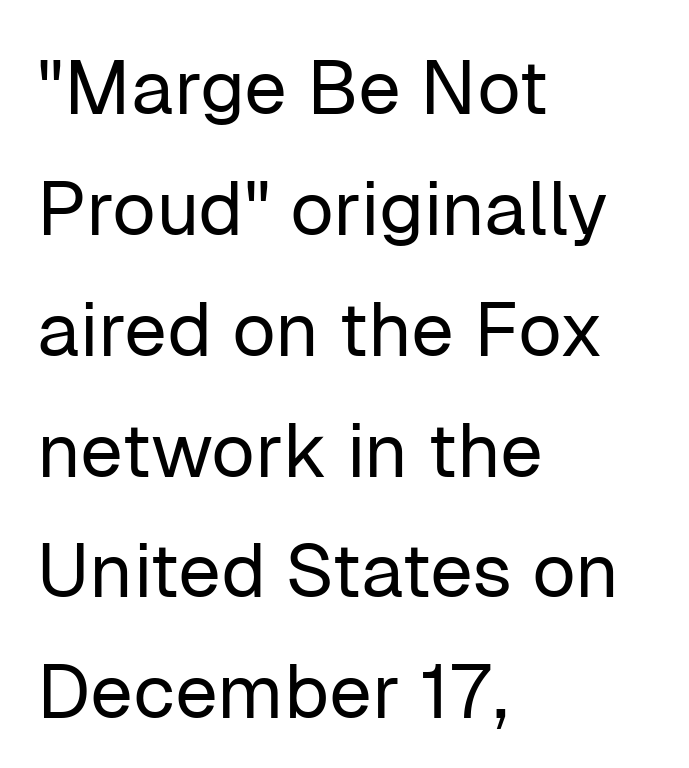
Q: Is the text bold? A: No.
Q: Is the text italic (slanted)? A: No, it is upright.
Q: Is the typeface a serif or a sans-serif typeface? A: Sans-serif.
Q: Is the text underlined? A: No.
Q: How is the paragraph aligned? A: Left-aligned.
Q: Is the spacing between letters normal or unusually wide? A: Normal.
Q: Is the spacing between lines tight, normal or loose? A: Normal.
Q: Width (condensed, normal, or wide)? A: Normal.
Q: Stroke contrast? A: Low.
Q: x-height? A: Medium.
Q: Monospaced? A: No.
